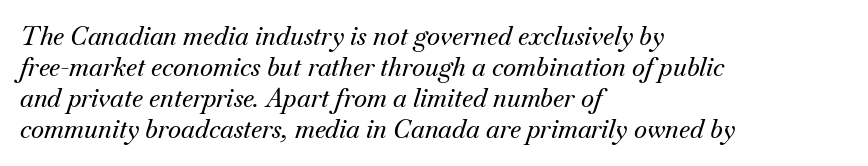
These lines keep a tight, regular rhythm from letter to letter. Reading down the block, your eye returns to a fixed left position each line. The space directly below the letters is spotless. Slanted lettering throughout.
